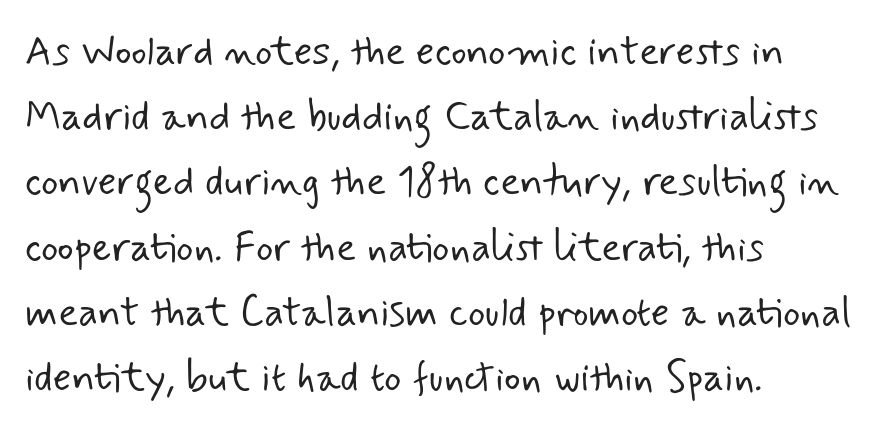
The image shows 41 px light sans-serif type; set left-aligned, normal line spacing (1.59x), normal letter spacing, not underlined; low stroke contrast and a small x-height.
